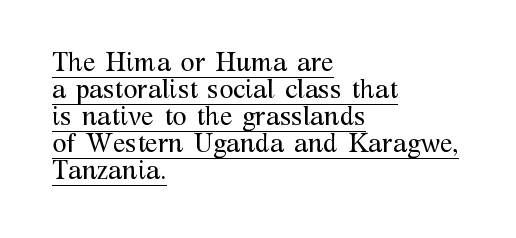
The image shows 26 px text type, upright; set left-aligned, tight line spacing (1.04x), normal letter spacing, underlined.
